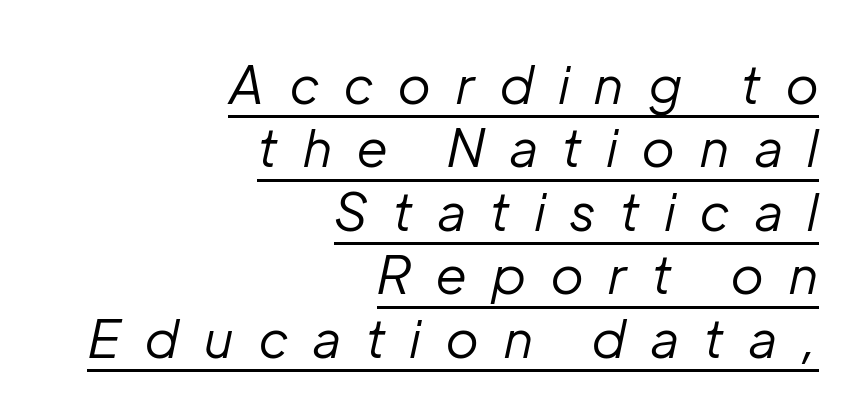
{"italic": "yes", "lean": "right", "slant_degrees": 12, "bold": "no", "weight": "regular", "width": "normal", "stroke_contrast": "low", "x_height": "medium", "monospaced": "no", "underline": "yes", "align": "right", "line_spacing_ratio": 1.22, "letter_spacing": "wide", "letter_spacing_em": 0.49, "glyph_px": 52}
